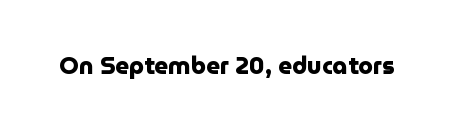
The image shows 24 px bold type, upright; set normal letter spacing, not underlined.
